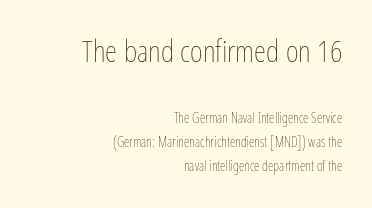
The image shows 31 px thin, condensed type, upright; set right-aligned, line spacing 1.74x, normal letter spacing, not underlined; the first (top) block is 2.21x larger; low stroke contrast and a medium x-height.
